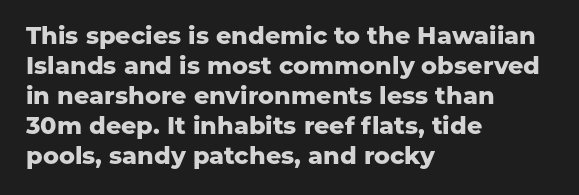
{"italic": "no", "bold": "yes", "underline": "no", "align": "left", "line_spacing": "normal", "line_spacing_ratio": 1.25, "letter_spacing": "normal", "letter_spacing_em": 0.0, "glyph_px": 24}
